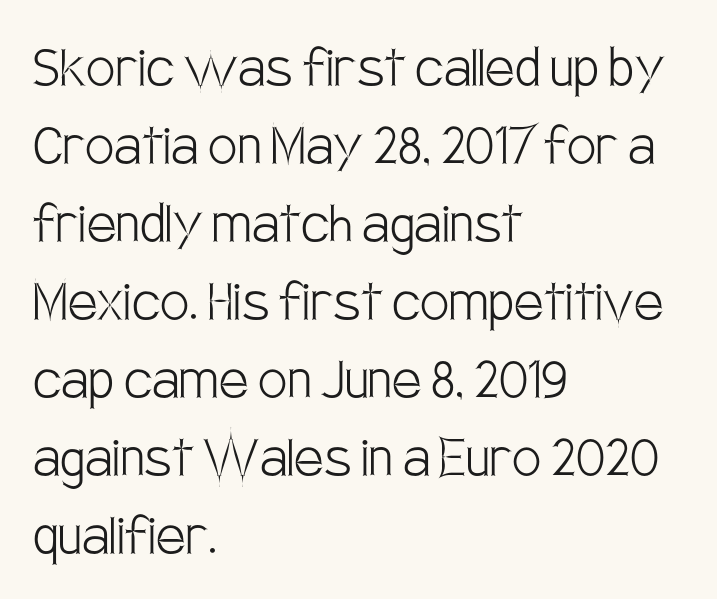
Q: Is the text bold? A: No.
Q: Is the text italic (slanted)? A: No, it is upright.
Q: Is the typeface a serif or a sans-serif typeface? A: Sans-serif.
Q: Is the text underlined? A: No.
Q: How is the paragraph aligned? A: Left-aligned.
Q: Is the spacing between letters normal or unusually wide? A: Normal.
Q: Width (condensed, normal, or wide)? A: Condensed.
Q: Stroke contrast? A: Low.
Q: x-height? A: Large.
Q: Monospaced? A: No.
